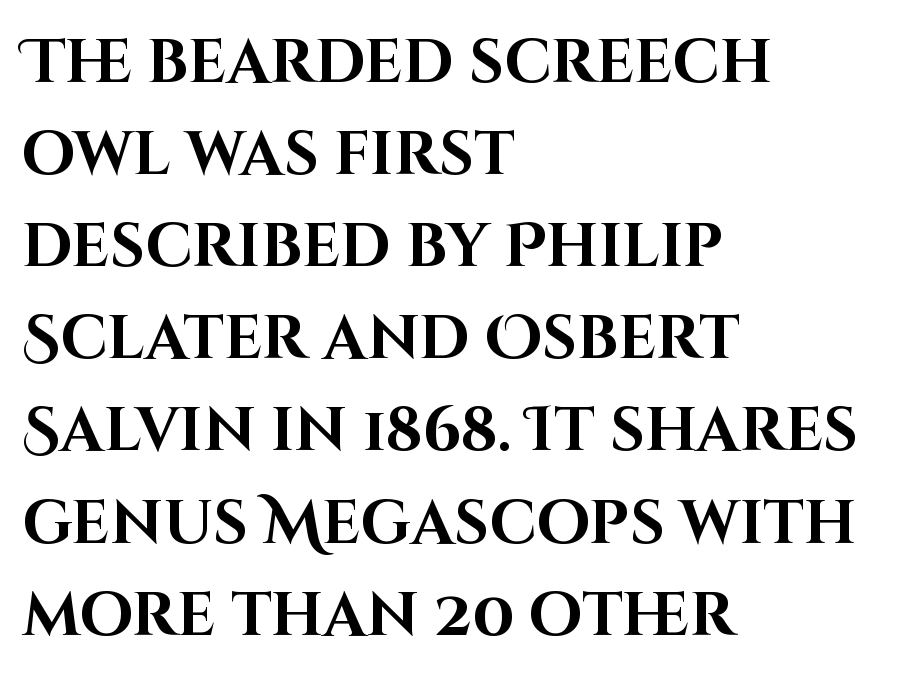
Q: Is the text bold? A: Yes.
Q: Is the text italic (slanted)? A: No, it is upright.
Q: Is the typeface a serif or a sans-serif typeface? A: Sans-serif.
Q: Is the text underlined? A: No.
Q: How is the paragraph aligned? A: Left-aligned.
Q: Is the spacing between letters normal or unusually wide? A: Normal.
Q: Is the spacing between lines tight, normal or loose? A: Normal.
Q: Width (condensed, normal, or wide)? A: Normal.
Q: Stroke contrast? A: High.
Q: x-height? A: Large.
Q: Monospaced? A: No.
